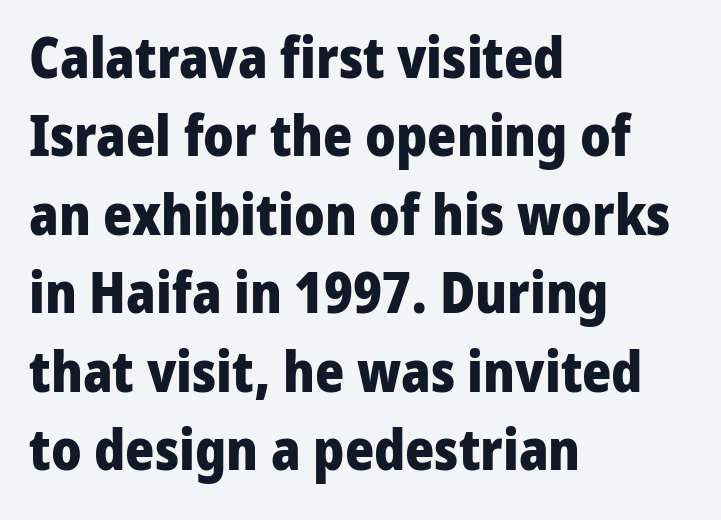
Q: Is the text bold? A: Yes.
Q: Is the text italic (slanted)? A: No, it is upright.
Q: Is the typeface a serif or a sans-serif typeface? A: Sans-serif.
Q: Is the text underlined? A: No.
Q: How is the paragraph aligned? A: Left-aligned.
Q: Is the spacing between letters normal or unusually wide? A: Normal.
Q: Is the spacing between lines tight, normal or loose? A: Normal.
Q: Width (condensed, normal, or wide)? A: Normal.
Q: Stroke contrast? A: Low.
Q: x-height? A: Medium.
Q: Monospaced? A: No.
